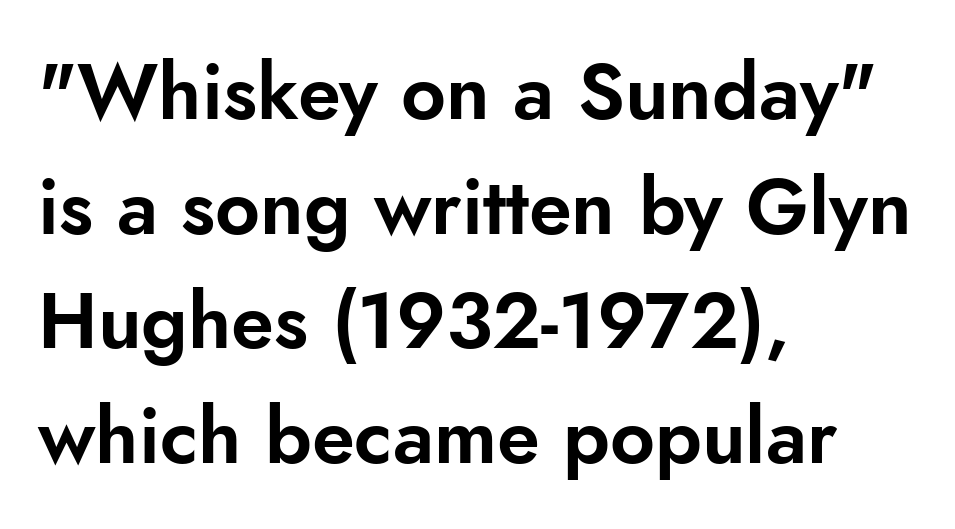
The image shows 78 px sans-serif type, upright; set left-aligned, normal line spacing (1.47x), normal letter spacing, not underlined; low stroke contrast and a small x-height.
